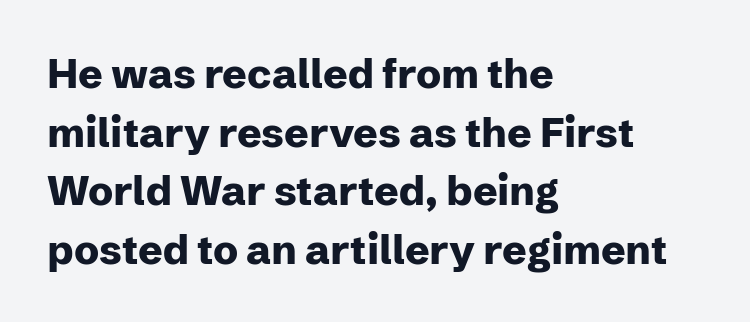
Q: Is the text bold? A: Yes.
Q: Is the text italic (slanted)? A: No, it is upright.
Q: Is the typeface a serif or a sans-serif typeface? A: Sans-serif.
Q: Is the text underlined? A: No.
Q: How is the paragraph aligned? A: Left-aligned.
Q: Is the spacing between letters normal or unusually wide? A: Normal.
Q: Is the spacing between lines tight, normal or loose? A: Normal.
Q: Width (condensed, normal, or wide)? A: Normal.
Q: Stroke contrast? A: Low.
Q: x-height? A: Medium.
Q: Monospaced? A: No.
